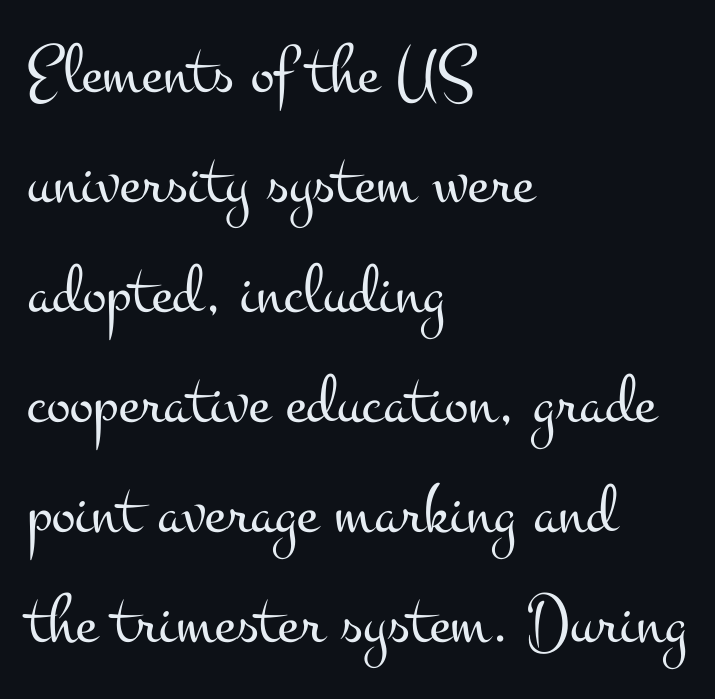
These lines stack with their left ends in a neat column. The font is comparable to plain body text, perhaps lighter. Words appear dense and cohesive because spacing is normal. Varying glyph widths throughout — classic text-font behaviour. Unmarked baselines from the first word to the last.
